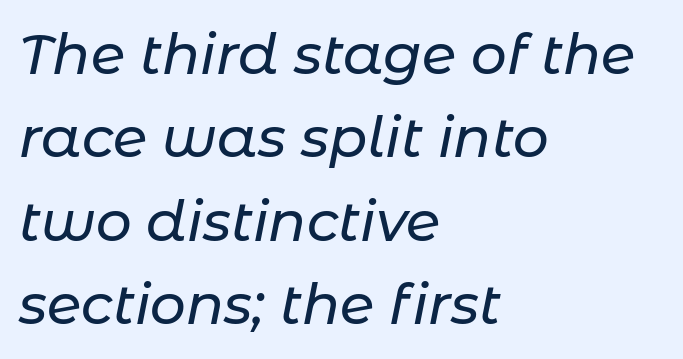
{"italic": "yes", "lean": "right", "slant_degrees": 11, "width": "normal", "stroke_contrast": "low", "x_height": "medium", "monospaced": "no", "underline": "no", "align": "left", "line_spacing": "normal", "line_spacing_ratio": 1.49, "letter_spacing": "normal", "letter_spacing_em": 0.0, "glyph_px": 56}
